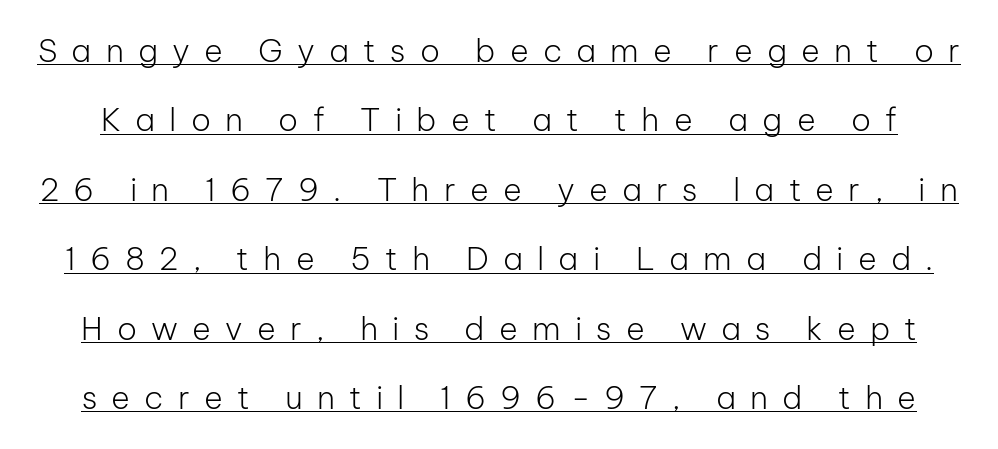
Q: Is the text bold? A: No.
Q: Is the text italic (slanted)? A: No, it is upright.
Q: Is the typeface a serif or a sans-serif typeface? A: Sans-serif.
Q: Is the text underlined? A: Yes.
Q: Is the spacing between letters normal or unusually wide? A: Unusually wide.
Q: Is the spacing between lines tight, normal or loose? A: Loose.
Q: Width (condensed, normal, or wide)? A: Normal.
Q: Stroke contrast? A: Low.
Q: x-height? A: Medium.
Q: Monospaced? A: No.
